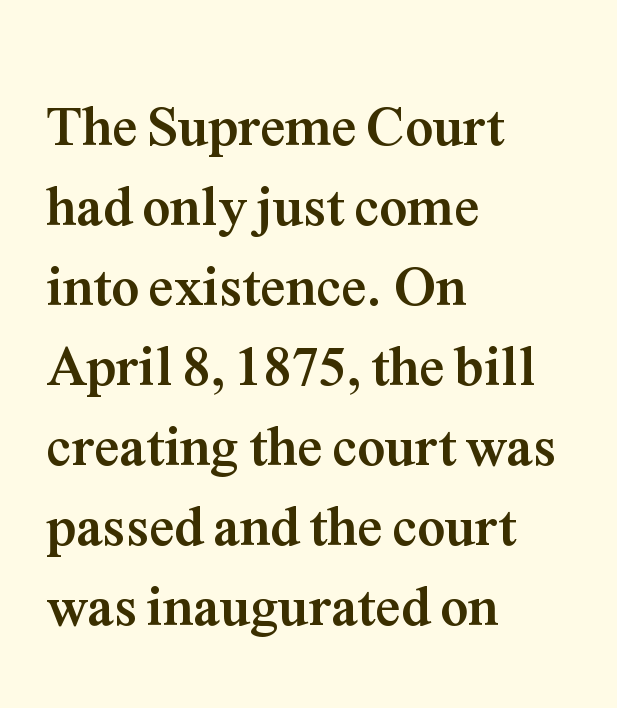
{"serif": "yes", "italic": "no", "bold": "yes", "weight": "semibold", "width": "normal", "stroke_contrast": "medium", "x_height": "medium", "monospaced": "no", "underline": "no", "align": "left", "line_spacing": "normal", "line_spacing_ratio": 1.43, "letter_spacing": "normal", "letter_spacing_em": 0.0, "glyph_px": 56}
